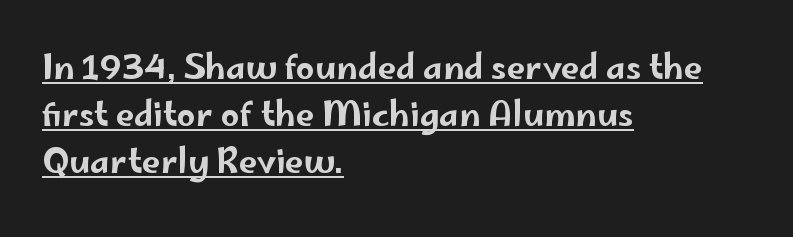
Q: Is the text italic (slanted)? A: No, it is upright.
Q: Is the typeface a serif or a sans-serif typeface? A: Sans-serif.
Q: Is the text underlined? A: Yes.
Q: How is the paragraph aligned? A: Left-aligned.
Q: Is the spacing between letters normal or unusually wide? A: Normal.
Q: Is the spacing between lines tight, normal or loose? A: Normal.
Q: Width (condensed, normal, or wide)? A: Wide.
Q: Stroke contrast? A: Low.
Q: x-height? A: Small.
Q: Monospaced? A: No.
